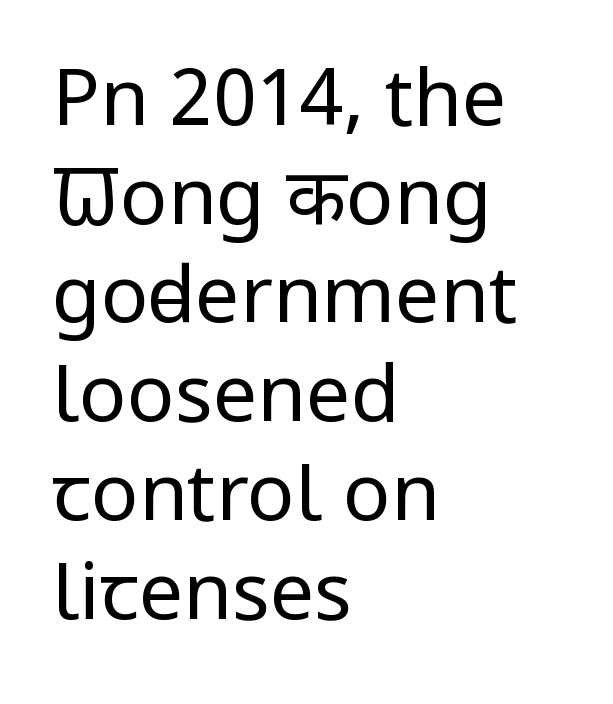
{"serif": "no", "italic": "no", "bold": "no", "weight": "regular", "width": "condensed", "stroke_contrast": "low", "x_height": "large", "monospaced": "no", "underline": "no", "align": "left", "line_spacing": "normal", "line_spacing_ratio": 1.25, "letter_spacing": "normal", "letter_spacing_em": 0.0, "glyph_px": 79}
